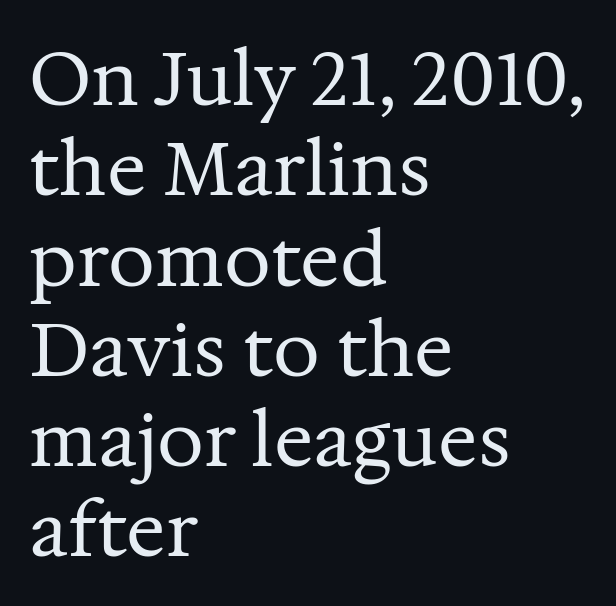
The image shows 74 px regular-weight serif type, upright; set left-aligned, line spacing 1.22x, normal letter spacing, not underlined; medium stroke contrast and a medium x-height.
